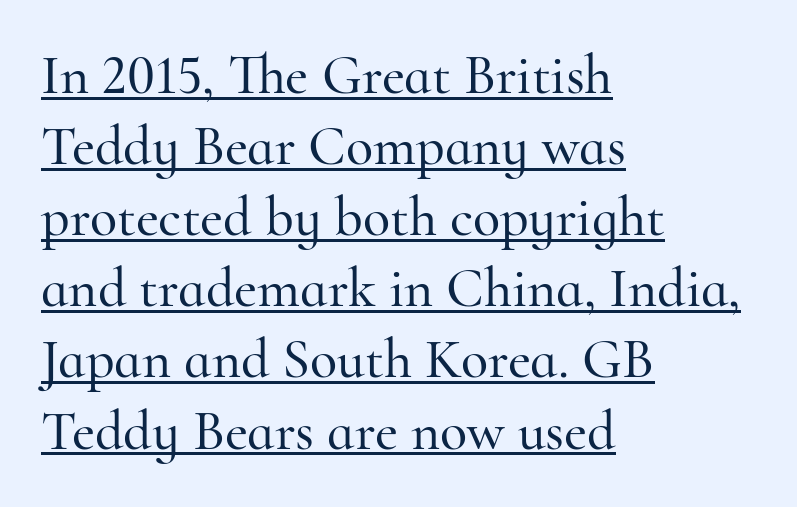
{"serif": "yes", "italic": "no", "width": "normal", "stroke_contrast": "high", "x_height": "small", "monospaced": "no", "underline": "yes", "align": "left", "line_spacing": "normal", "line_spacing_ratio": 1.27, "letter_spacing": "normal", "letter_spacing_em": 0.0, "glyph_px": 56}
